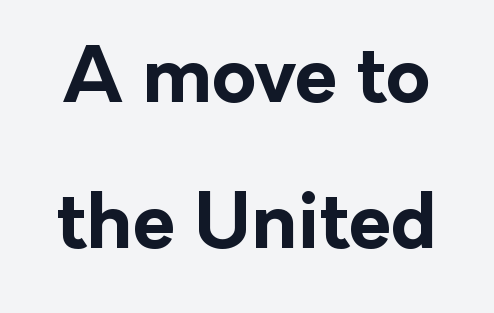
Q: Is the text bold? A: Yes.
Q: Is the text italic (slanted)? A: No, it is upright.
Q: Is the typeface a serif or a sans-serif typeface? A: Sans-serif.
Q: Is the text underlined? A: No.
Q: Is the spacing between letters normal or unusually wide? A: Normal.
Q: Is the spacing between lines tight, normal or loose? A: Loose.
Q: Width (condensed, normal, or wide)? A: Normal.
Q: Stroke contrast? A: Low.
Q: x-height? A: Medium.
Q: Monospaced? A: No.
